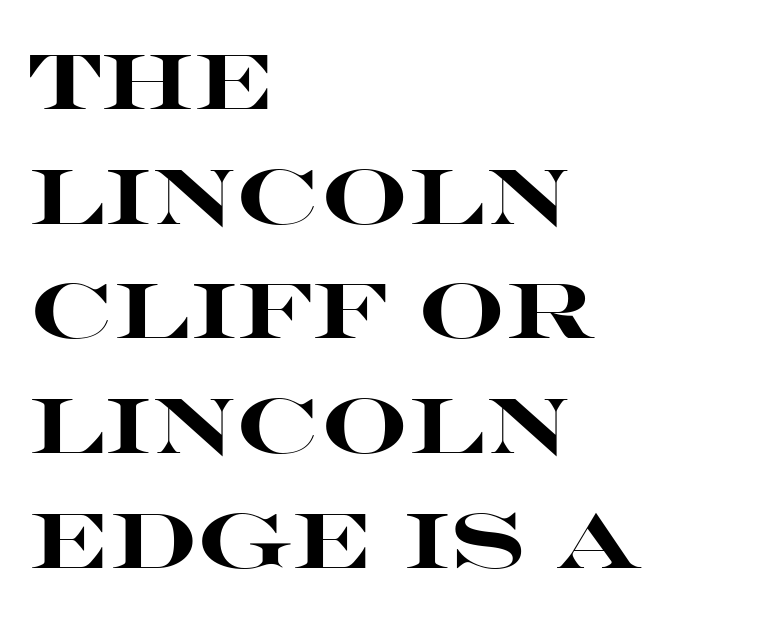
The image shows 77 px heavy, wide type, upright; set left-aligned, normal line spacing (1.49x), normal letter spacing, not underlined; high stroke contrast and a large x-height.
